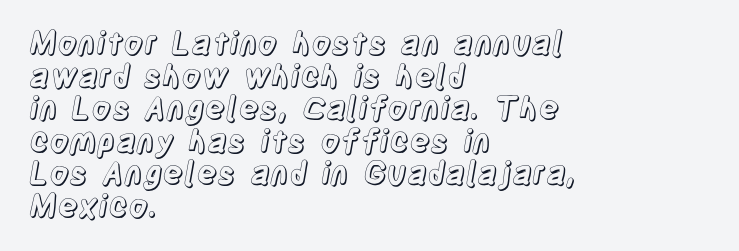
{"width": "condensed", "x_height": "large", "monospaced": "no", "underline": "no", "align": "left", "line_spacing": "tight", "line_spacing_ratio": 1.05, "letter_spacing": "normal", "letter_spacing_em": 0.0, "glyph_px": 31}
